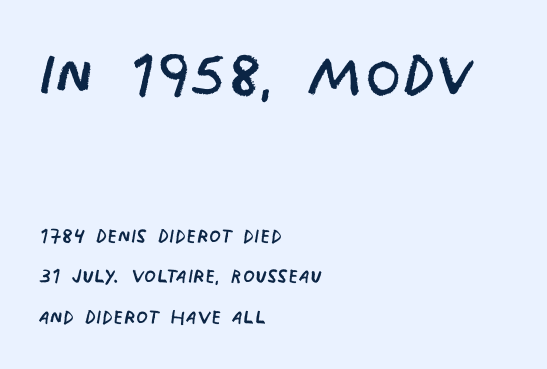
{"serif": "no", "bold": "no", "weight": "regular", "width": "condensed", "stroke_contrast": "low", "x_height": "large", "monospaced": "no", "underline": "no", "align": "left", "line_spacing": "normal", "line_spacing_ratio": 1.5, "letter_spacing": "normal", "letter_spacing_em": 0.0, "larger_block": "first", "size_ratio": 2.96, "glyph_px": 80}
